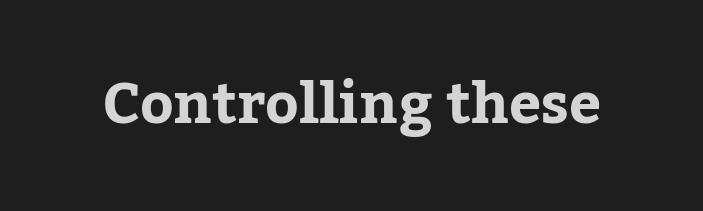
Q: Is the text italic (slanted)? A: No, it is upright.
Q: Is the typeface a serif or a sans-serif typeface? A: Serif.
Q: Is the text underlined? A: No.
Q: Is the spacing between letters normal or unusually wide? A: Normal.
Q: Width (condensed, normal, or wide)? A: Normal.
Q: Stroke contrast? A: Low.
Q: x-height? A: Medium.
Q: Monospaced? A: No.
